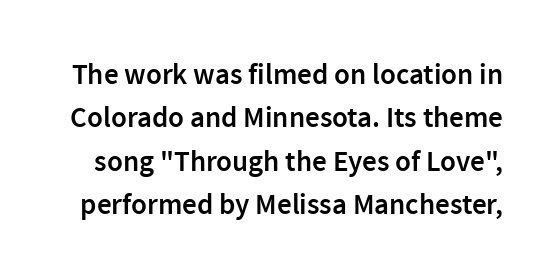
The image shows 29 px semibold sans-serif type, upright; set normal line spacing (1.5x), normal letter spacing, not underlined; a medium x-height.
